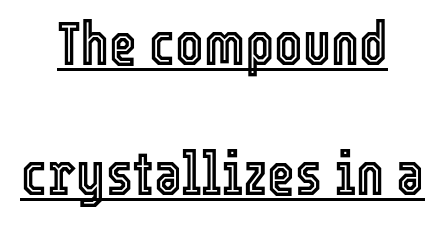
The image shows 60 px condensed type, upright; set centered, loose line spacing (2.16x), normal letter spacing, underlined; a medium x-height.
